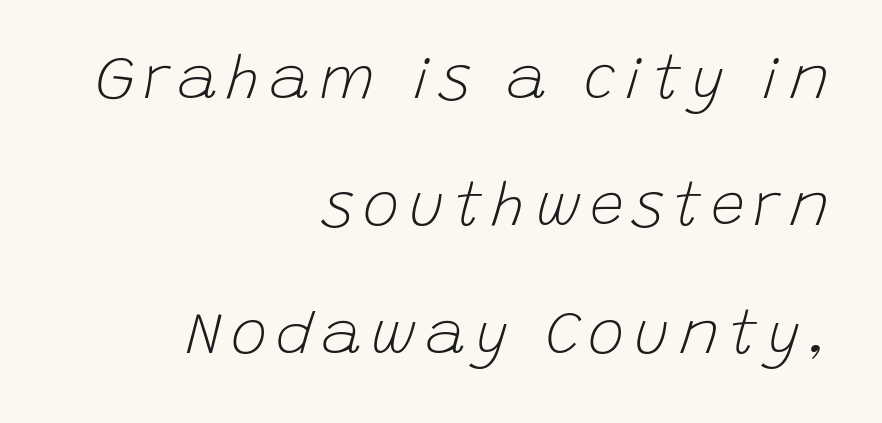
{"italic": "yes", "lean": "right", "slant_degrees": 15, "bold": "no", "weight": "light", "width": "normal", "stroke_contrast": "low", "x_height": "large", "monospaced": "no", "underline": "no", "align": "right", "line_spacing": "loose", "line_spacing_ratio": 2.09, "glyph_px": 61}
